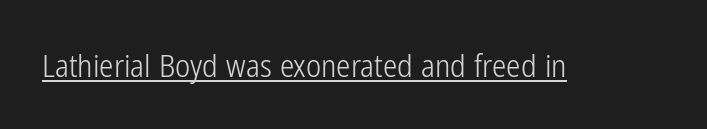
{"serif": "no", "italic": "no", "bold": "no", "weight": "light", "width": "condensed", "stroke_contrast": "low", "x_height": "medium", "monospaced": "no", "underline": "yes", "letter_spacing": "normal", "letter_spacing_em": 0.0, "glyph_px": 32}
